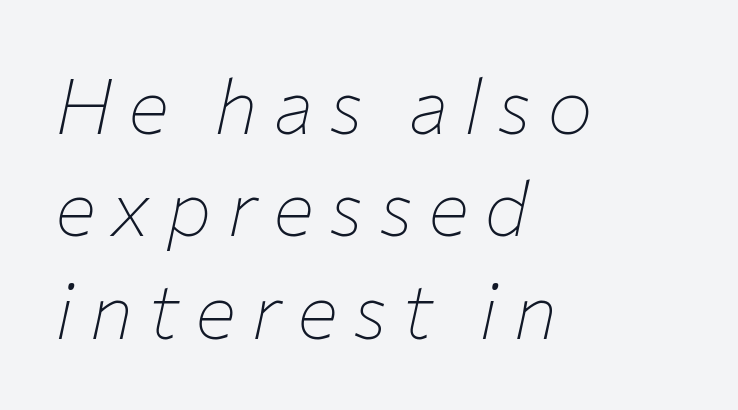
Caption: face not bold, strokes unweighted. Vertical spacing — default. Substantial extra tracking has been applied to these lines. Short and long lines alike share a common starting point at left. Decoration check: the copy has no underline. Rendered with sloped, italic letterforms.
